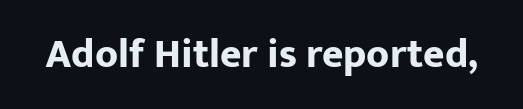
{"serif": "no", "italic": "no", "bold": "yes", "weight": "bold", "width": "normal", "stroke_contrast": "low", "x_height": "medium", "monospaced": "no", "underline": "no", "letter_spacing": "normal", "letter_spacing_em": 0.0, "glyph_px": 41}
